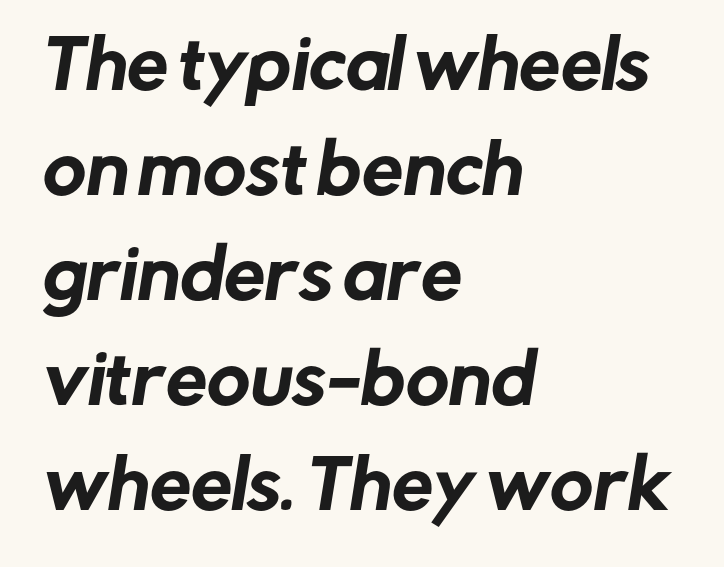
The image shows 66 px sans-serif type; set left-aligned, normal line spacing (1.59x), normal letter spacing, not underlined; low stroke contrast and a medium x-height.
